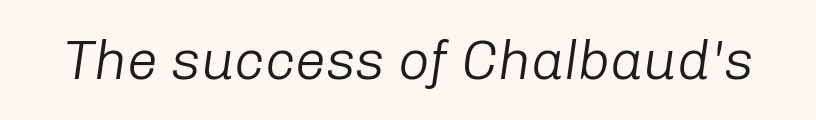
The gaps between neighbouring characters are ordinary and unremarkable. The font sits on the lighter half of the weight spectrum, regular included. Check under the words: just untouched page. Do the characters align in a grid? No, the font is proportional. Emphasis-style slanted type is in use.
